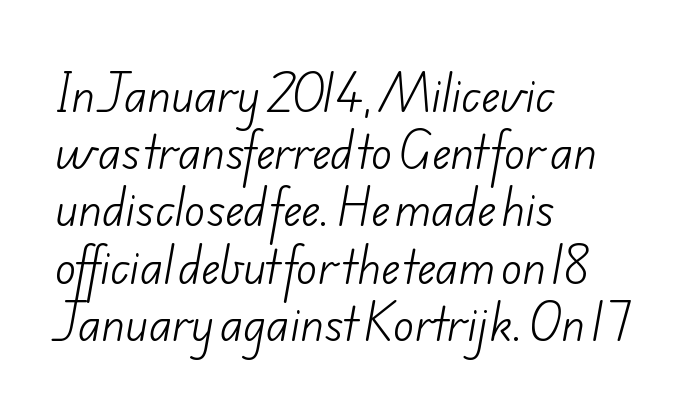
The image shows 44 px light sans-serif type; set left-aligned, normal line spacing (1.3x), normal letter spacing, not underlined; low stroke contrast and a small x-height.
